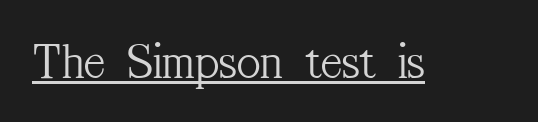
The image shows 51 px light, condensed serif type, upright; set normal letter spacing, underlined; medium stroke contrast and a medium x-height.
